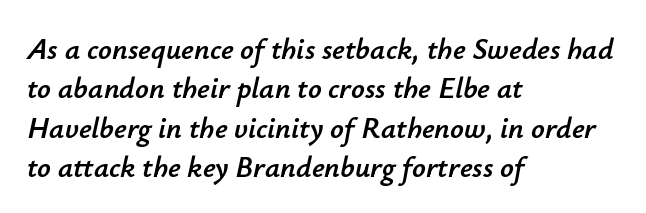
{"italic": "yes", "lean": "right", "slant_degrees": 12, "width": "normal", "stroke_contrast": "low", "x_height": "small", "monospaced": "no", "underline": "no", "align": "left", "line_spacing": "normal", "line_spacing_ratio": 1.31, "letter_spacing": "normal", "letter_spacing_em": 0.0, "glyph_px": 30}
